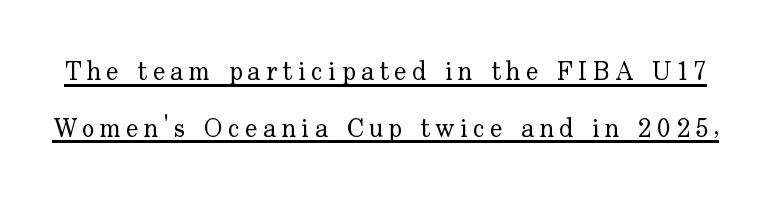
Interline gaps are noticeably wide in this sample. No chunkiness to these letters — they're not bold. Style check: upright. Like a heading marked for emphasis, these lines bear an underscore. Honestly, the letter spacing is so wide it's the main thing you notice.
